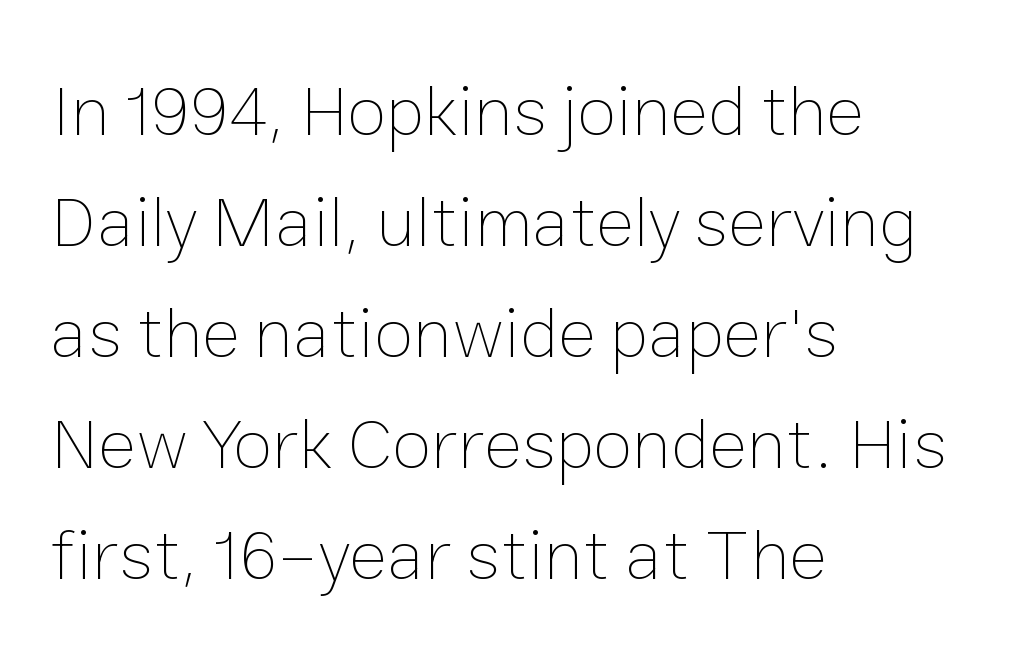
{"italic": "no", "bold": "no", "weight": "thin", "width": "normal", "stroke_contrast": "low", "x_height": "medium", "monospaced": "no", "underline": "no", "align": "left", "line_spacing": "normal", "line_spacing_ratio": 1.54, "letter_spacing": "normal", "letter_spacing_em": 0.0, "glyph_px": 72}
